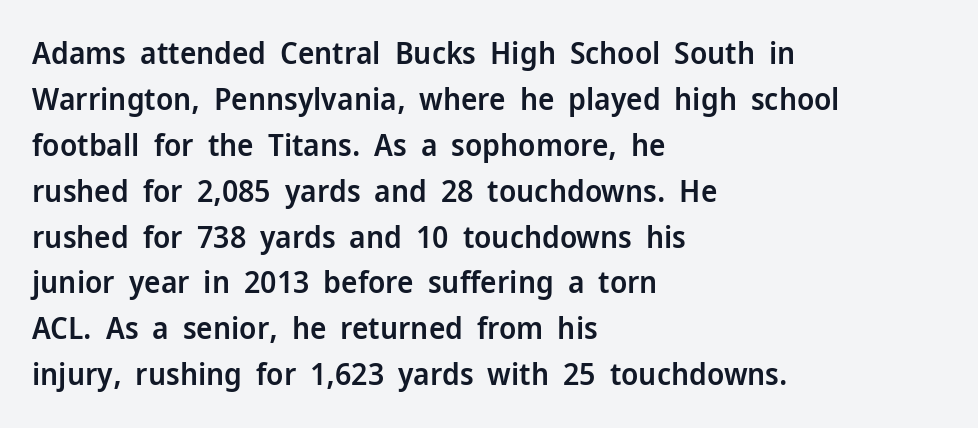
Q: Is the text bold? A: Semi-bold.
Q: Is the text italic (slanted)? A: No, it is upright.
Q: Is the typeface a serif or a sans-serif typeface? A: Sans-serif.
Q: Is the text underlined? A: No.
Q: How is the paragraph aligned? A: Left-aligned.
Q: Is the spacing between letters normal or unusually wide? A: Normal.
Q: Is the spacing between lines tight, normal or loose? A: Normal.
Q: Width (condensed, normal, or wide)? A: Normal.
Q: Stroke contrast? A: Low.
Q: x-height? A: Medium.
Q: Monospaced? A: No.
